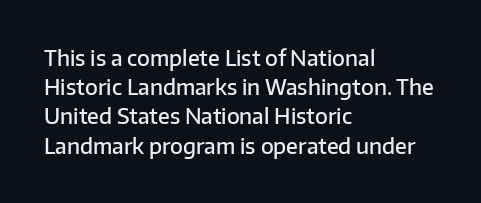
Q: Is the text bold? A: Semi-bold.
Q: Is the text italic (slanted)? A: No, it is upright.
Q: Is the text underlined? A: No.
Q: How is the paragraph aligned? A: Left-aligned.
Q: Is the spacing between letters normal or unusually wide? A: Normal.
Q: Is the spacing between lines tight, normal or loose? A: Normal.
